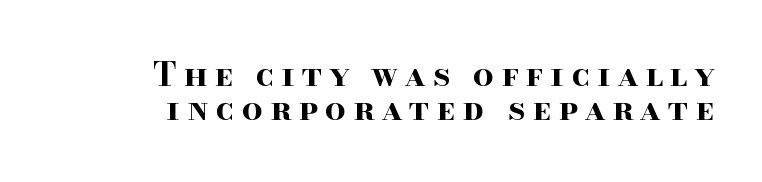
The image shows 33 px bold, wide serif type, upright; set right-aligned, tight line spacing (1.02x), unusually wide letter spacing (+0.21 em), not underlined; high stroke contrast and a small x-height.
